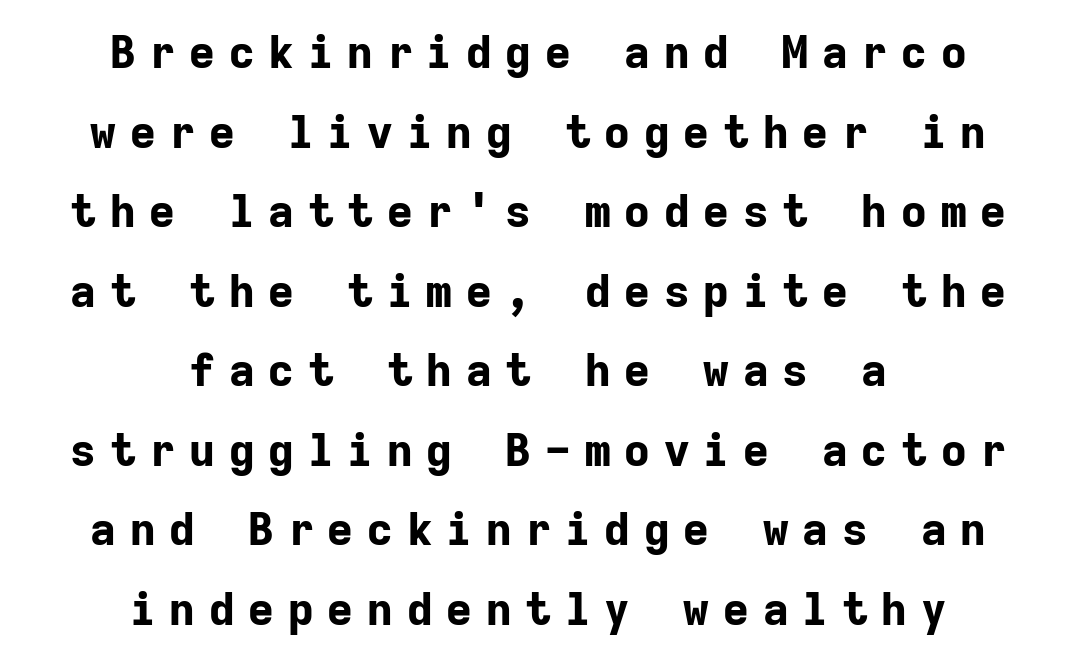
The image shows 46 px bold sans-serif type, upright, monospaced; set centered, line spacing 1.73x, unusually wide letter spacing (+0.26 em), not underlined; low stroke contrast and a medium x-height.
